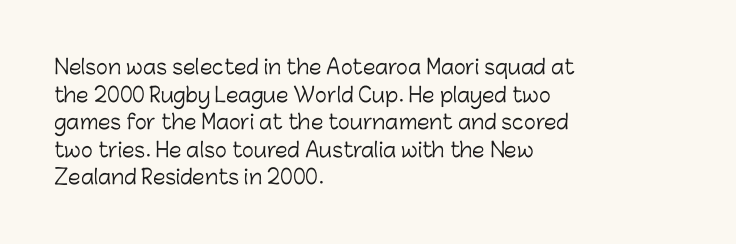
{"italic": "no", "bold": "no", "underline": "no", "align": "left", "line_spacing": "normal", "line_spacing_ratio": 1.38, "letter_spacing": "normal", "letter_spacing_em": 0.0, "glyph_px": 20}
